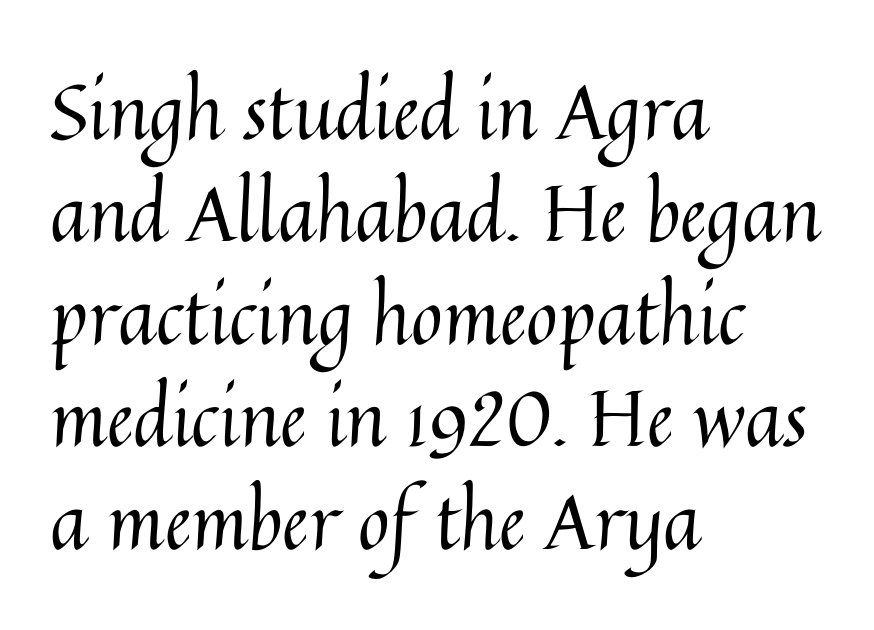
Q: Is the text bold? A: No.
Q: Is the text underlined? A: No.
Q: How is the paragraph aligned? A: Left-aligned.
Q: Is the spacing between letters normal or unusually wide? A: Normal.
Q: Is the spacing between lines tight, normal or loose? A: Normal.
Q: Width (condensed, normal, or wide)? A: Normal.
Q: Stroke contrast? A: Medium.
Q: x-height? A: Medium.
Q: Monospaced? A: No.
